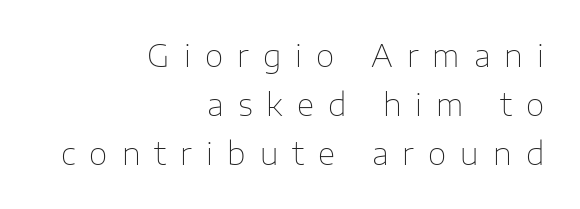
Q: Is the text bold? A: No.
Q: Is the text italic (slanted)? A: No, it is upright.
Q: Is the typeface a serif or a sans-serif typeface? A: Sans-serif.
Q: Is the text underlined? A: No.
Q: How is the paragraph aligned? A: Right-aligned.
Q: Is the spacing between letters normal or unusually wide? A: Unusually wide.
Q: Is the spacing between lines tight, normal or loose? A: Normal.
Q: Width (condensed, normal, or wide)? A: Normal.
Q: Stroke contrast? A: Low.
Q: x-height? A: Medium.
Q: Monospaced? A: No.
